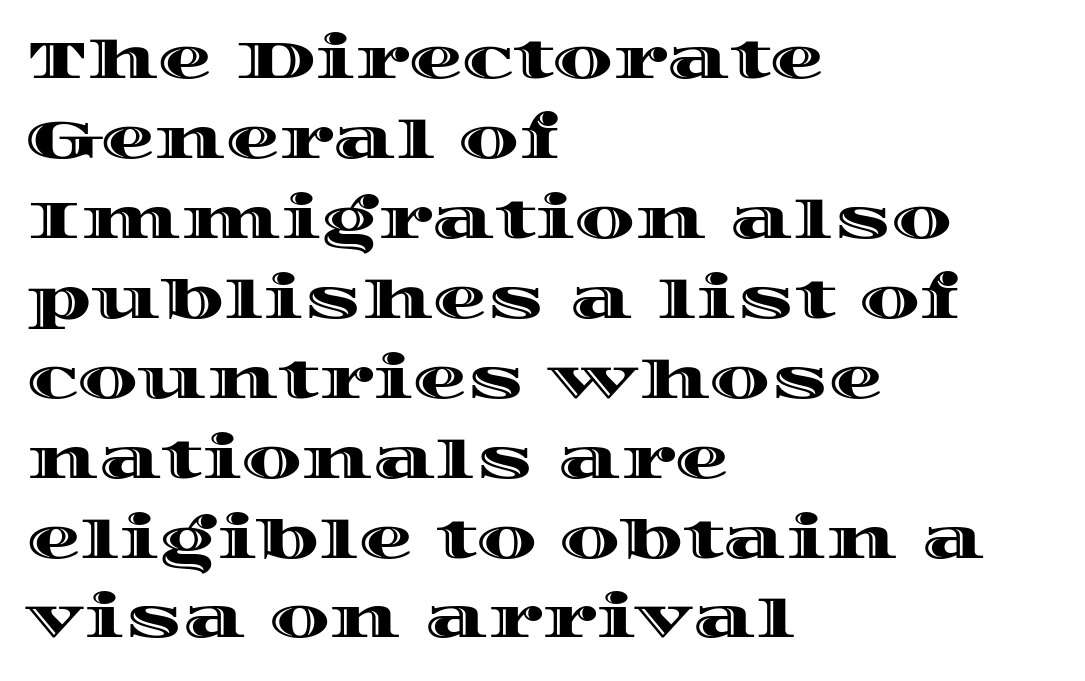
{"italic": "no", "width": "wide", "x_height": "large", "monospaced": "no", "underline": "no", "align": "left", "line_spacing": "normal", "line_spacing_ratio": 1.48, "letter_spacing": "normal", "letter_spacing_em": 0.0, "glyph_px": 54}
